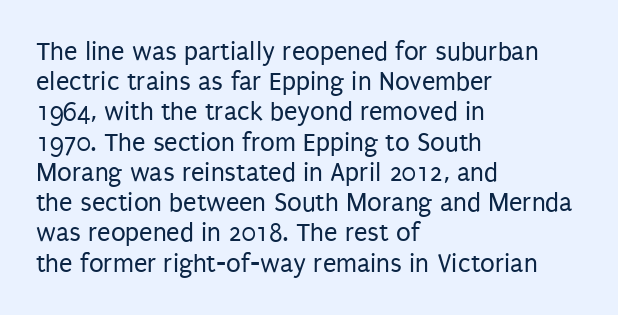
The image shows 27 px text type, upright; set left-aligned, tight line spacing (1.12x), normal letter spacing, not underlined.
